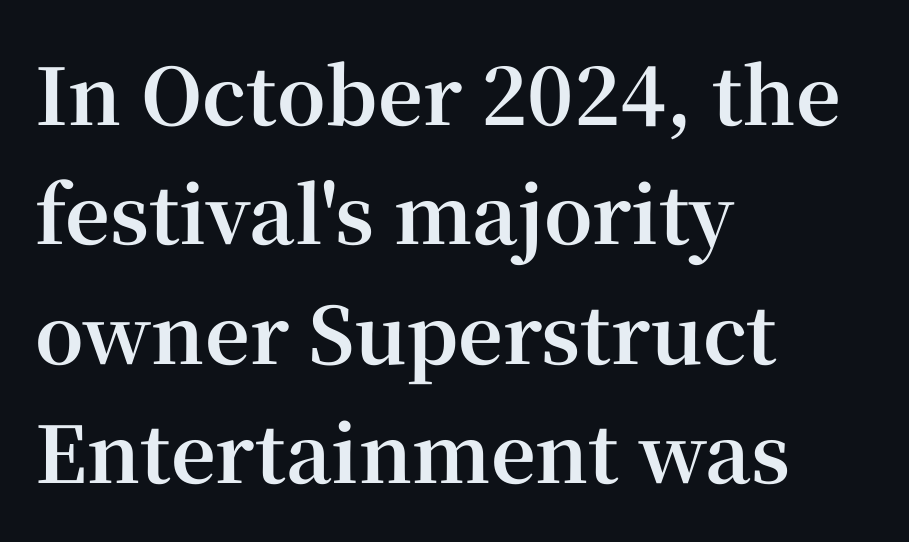
Q: Is the text bold? A: Yes.
Q: Is the text italic (slanted)? A: No, it is upright.
Q: Is the typeface a serif or a sans-serif typeface? A: Serif.
Q: Is the text underlined? A: No.
Q: How is the paragraph aligned? A: Left-aligned.
Q: Is the spacing between letters normal or unusually wide? A: Normal.
Q: Is the spacing between lines tight, normal or loose? A: Normal.
Q: Width (condensed, normal, or wide)? A: Normal.
Q: Stroke contrast? A: High.
Q: x-height? A: Medium.
Q: Monospaced? A: No.
